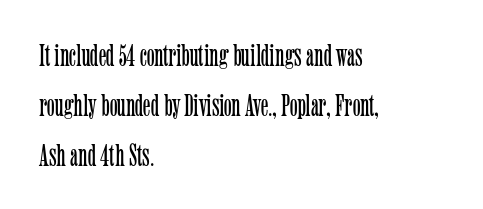
Q: Is the text bold? A: No.
Q: Is the text italic (slanted)? A: No, it is upright.
Q: Is the typeface a serif or a sans-serif typeface? A: Serif.
Q: Is the text underlined? A: No.
Q: How is the paragraph aligned? A: Left-aligned.
Q: Is the spacing between letters normal or unusually wide? A: Normal.
Q: Is the spacing between lines tight, normal or loose? A: Normal.
Q: Width (condensed, normal, or wide)? A: Condensed.
Q: Stroke contrast? A: Low.
Q: x-height? A: Medium.
Q: Monospaced? A: No.
